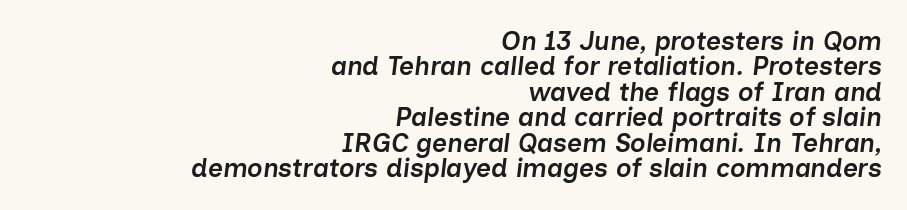
Q: Is the text bold? A: Semi-bold.
Q: Is the text italic (slanted)? A: Yes, it leans right by about 7 degrees.
Q: Is the text underlined? A: No.
Q: How is the paragraph aligned? A: Right-aligned.
Q: Is the spacing between letters normal or unusually wide? A: Normal.
Q: Is the spacing between lines tight, normal or loose? A: Tight.
